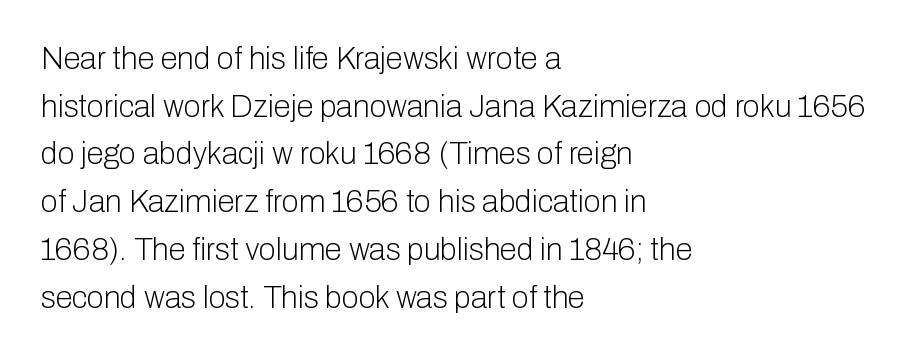
{"serif": "no", "italic": "no", "bold": "no", "weight": "light", "width": "normal", "stroke_contrast": "low", "x_height": "medium", "monospaced": "no", "underline": "no", "align": "left", "line_spacing": "normal", "line_spacing_ratio": 1.54, "letter_spacing": "normal", "letter_spacing_em": 0.0, "glyph_px": 31}
